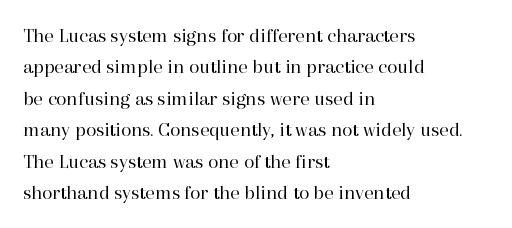
Each row of text sits above clean, open space. Italic? Not at all — the glyphs are vertical. Typeset ragged right — the left edge is the straight one. Each word holds together tightly as a unit, with standard inter-letter gaps. Interline gaps are of average width in this sample.
